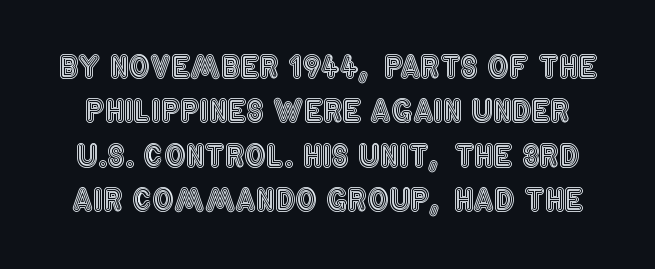
The typography opts for an upright posture over an oblique one. Default kerning and tracking; the words read as compact shapes. The space between consecutive lines is moderate. The passage shown is not underscored anywhere. You could not count columns in this text — the font is proportionally spaced.
